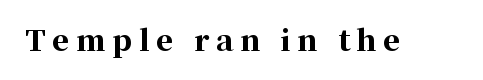
{"serif": "yes", "italic": "no", "bold": "yes", "weight": "bold", "width": "normal", "stroke_contrast": "high", "x_height": "medium", "monospaced": "no", "underline": "no", "letter_spacing": "wide", "letter_spacing_em": 0.23, "glyph_px": 29}
